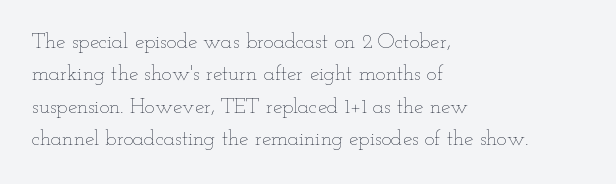
{"italic": "no", "bold": "no", "underline": "no", "align": "left", "line_spacing": "normal", "line_spacing_ratio": 1.54, "letter_spacing": "normal", "letter_spacing_em": 0.0, "glyph_px": 21}
